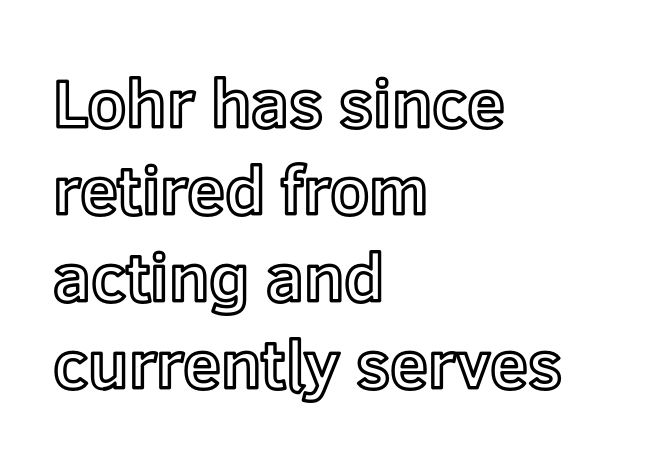
Q: Is the text italic (slanted)? A: No, it is upright.
Q: Is the text underlined? A: No.
Q: How is the paragraph aligned? A: Left-aligned.
Q: Is the spacing between letters normal or unusually wide? A: Normal.
Q: Is the spacing between lines tight, normal or loose? A: Normal.
Q: Width (condensed, normal, or wide)? A: Normal.
Q: x-height? A: Medium.
Q: Monospaced? A: No.
